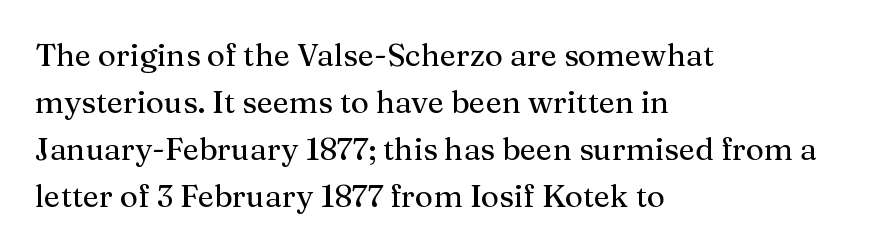
Compared with a centered layout, this one pins lines to the left instead. If you drew a line through each stem, it would be perfectly vertical. You can tell from the footed stems that serif type was used. Note the varied advance widths — an 'i' is clearly narrower than an 'm'. The space beneath each line is pristine and unruled. The letters sit at their default tracking, neither squeezed nor spread.
